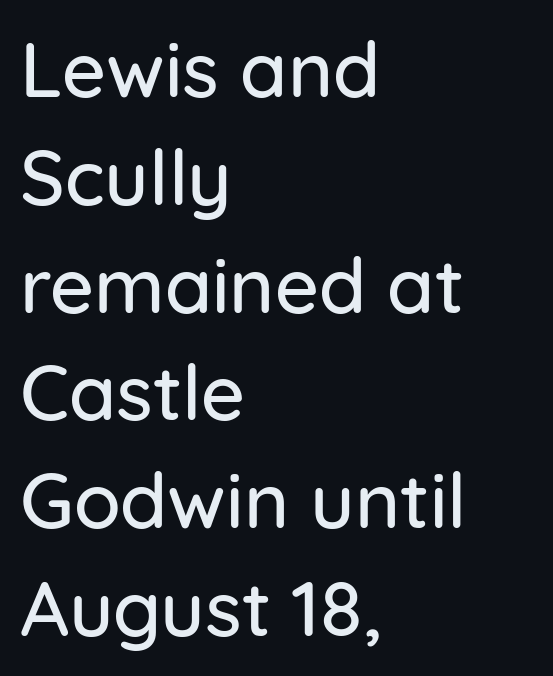
The image shows 77 px sans-serif type, upright; set left-aligned, normal line spacing (1.4x), normal letter spacing, not underlined; low stroke contrast and a medium x-height.
